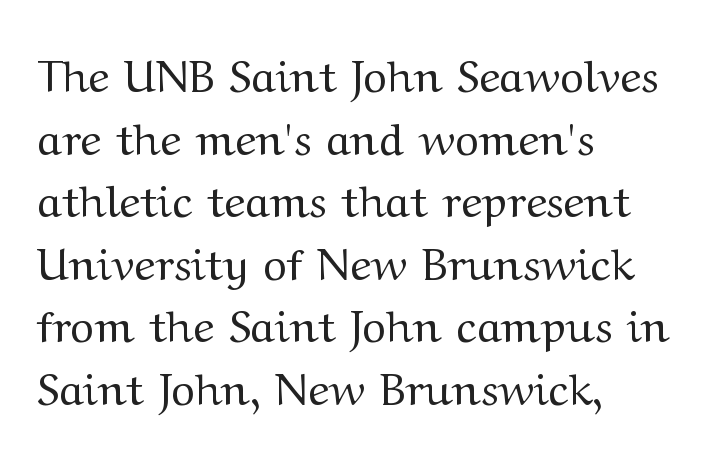
This sample has the flowing, uneven cadence of proportional lettering. The face used here is seriffed, in the tradition of book romans. Normally led — the rows are evenly, conventionally spaced. Where is the straight margin? On the left. Tall strokes in this sample are plumb rather than angled. No heavy texture on the line: the type isn't bold.
